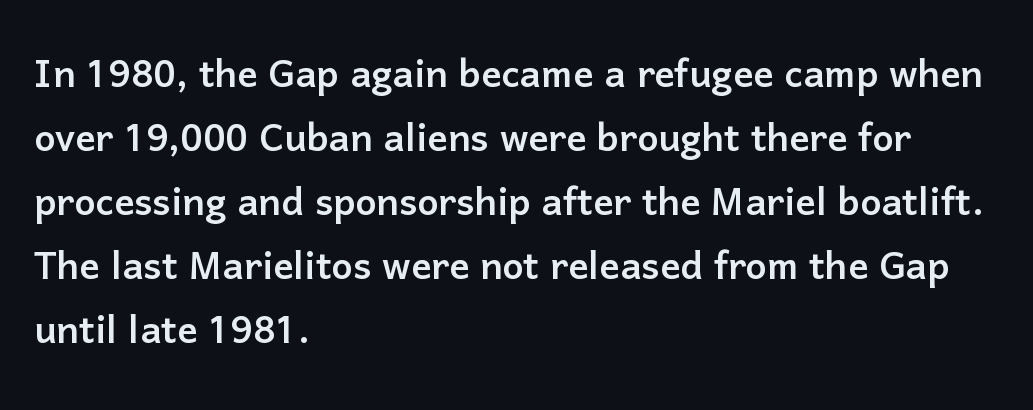
The axis of the letterforms is exactly vertical. One glance says typical: line gaps are just what's usual. Descender tails drop into unmarked territory. Characters follow at the spacing the type designer built in. In CSS terms this would be text-align: left. Spacing verdict: proportional, widths tailored to each character.
